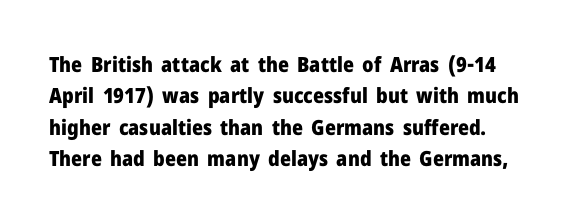
The image shows 21 px bold type, upright; set left-aligned, normal line spacing (1.5x), normal letter spacing, not underlined.
